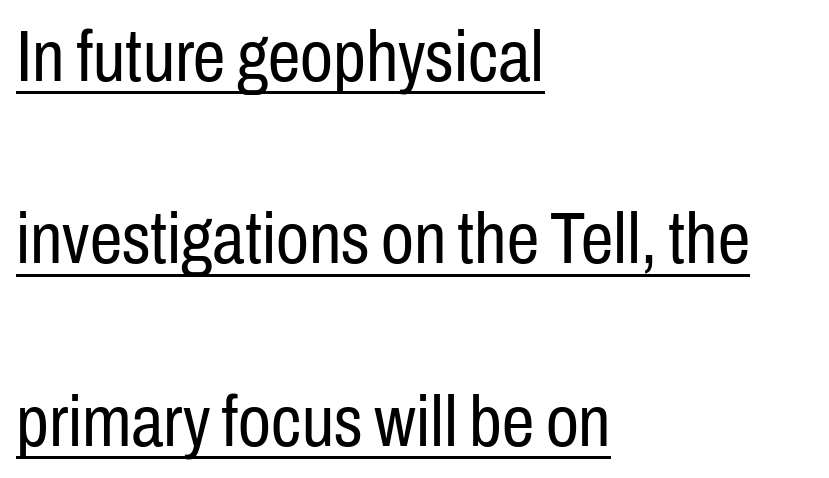
{"serif": "no", "italic": "no", "bold": "no", "weight": "regular", "width": "condensed", "stroke_contrast": "low", "x_height": "medium", "monospaced": "no", "underline": "yes", "align": "left", "line_spacing": "loose", "line_spacing_ratio": 2.5, "letter_spacing": "normal", "letter_spacing_em": 0.0, "glyph_px": 73}
